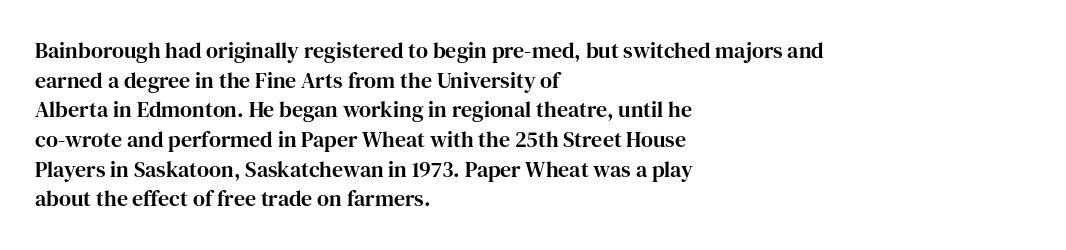
{"italic": "no", "underline": "no", "align": "left", "line_spacing": "normal", "line_spacing_ratio": 1.35, "letter_spacing": "normal", "letter_spacing_em": 0.0, "glyph_px": 22}
